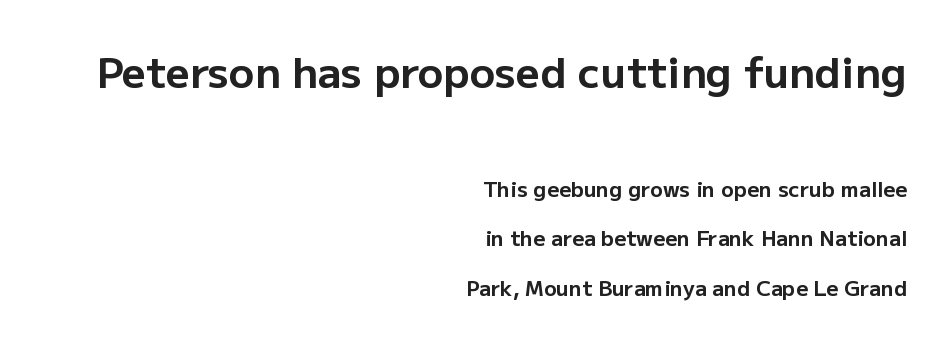
The image shows 42 px bold sans-serif type, upright; set right-aligned, loose line spacing (2.36x), normal letter spacing, not underlined; the first (top) block is 2.0x larger; low stroke contrast and a medium x-height.
